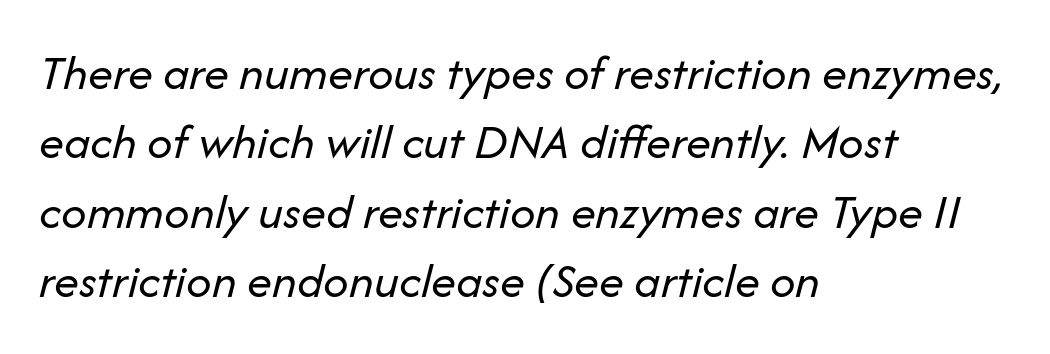
The image shows 50 px regular-weight type, italic (leaning right); set left-aligned, normal line spacing (1.39x), normal letter spacing, not underlined; low stroke contrast and a medium x-height.
